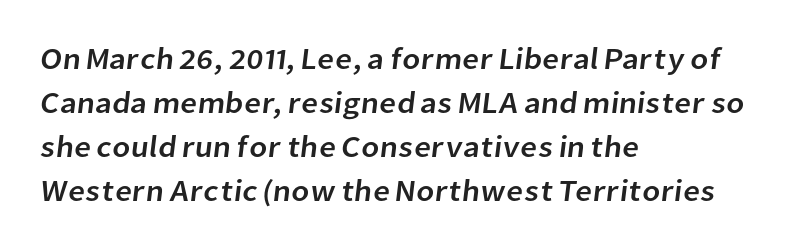
Which margin do the lines hug? The left one — the right edge is uneven. A typesetter would call this zero additional tracking. Anything drawn beneath the words? Only blank space. I'd call this a sans setting — the letters go barefoot. Line spacing here is normal. Is this a fixed-width face? No — the glyphs have proportional, varying widths.
